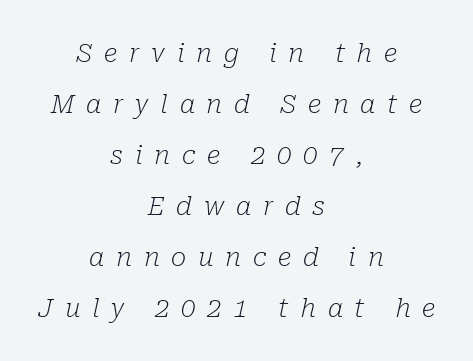
Q: Is the text bold? A: No.
Q: Is the text italic (slanted)? A: Yes, it leans right by about 10 degrees.
Q: Is the text underlined? A: No.
Q: How is the paragraph aligned? A: Centered.
Q: Is the spacing between letters normal or unusually wide? A: Unusually wide.
Q: Is the spacing between lines tight, normal or loose? A: Loose.
